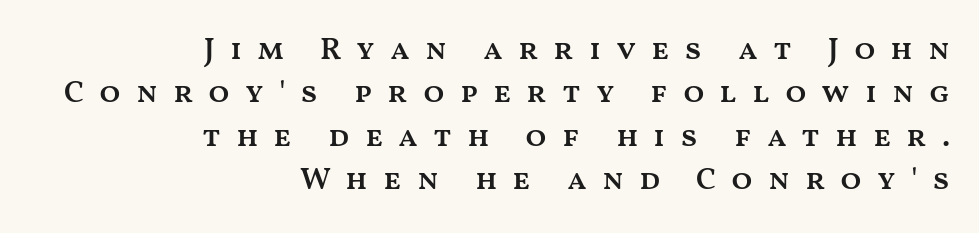
The letters advance in unequal steps, a hallmark of proportional type. Each glyph is drawn with semibold strokes, heavier than normal yet not fully bold. What's the leading like? Ordinary, nothing unusual. Is the block centered? No — it sits flush against the right margin. Clear beneath every line of the passage.
